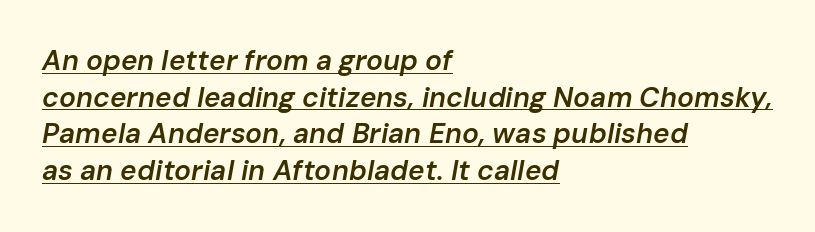
The image shows 28 px semibold type, italic (leaning right); set left-aligned, normal line spacing (1.31x), normal letter spacing, underlined; low stroke contrast and a medium x-height.
